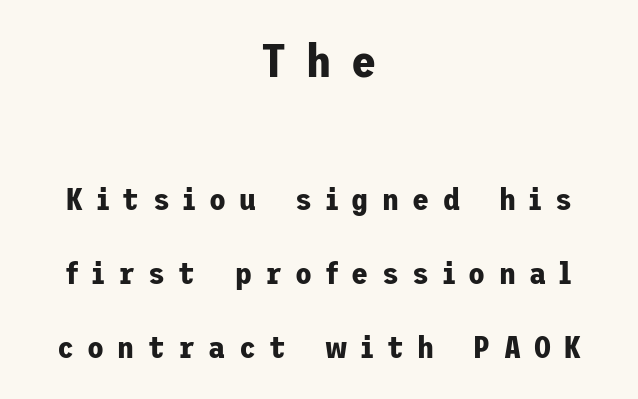
The image shows 46 px bold sans-serif type, upright; set centered, loose line spacing (2.39x), unusually wide letter spacing (+0.43 em), not underlined; the first (top) block is 1.48x larger; low stroke contrast and a medium x-height.
